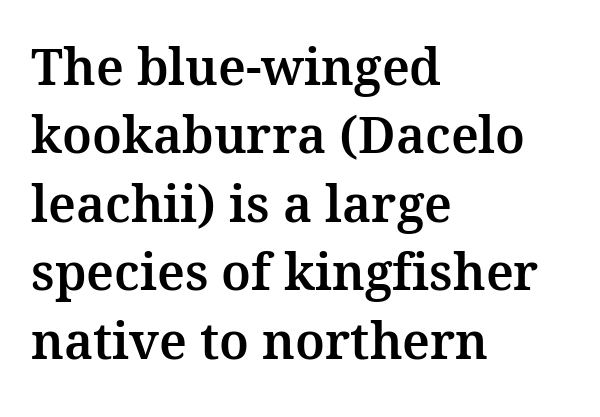
The image shows 50 px serif type, upright; set left-aligned, normal line spacing (1.37x), normal letter spacing, not underlined; medium stroke contrast and a medium x-height.
